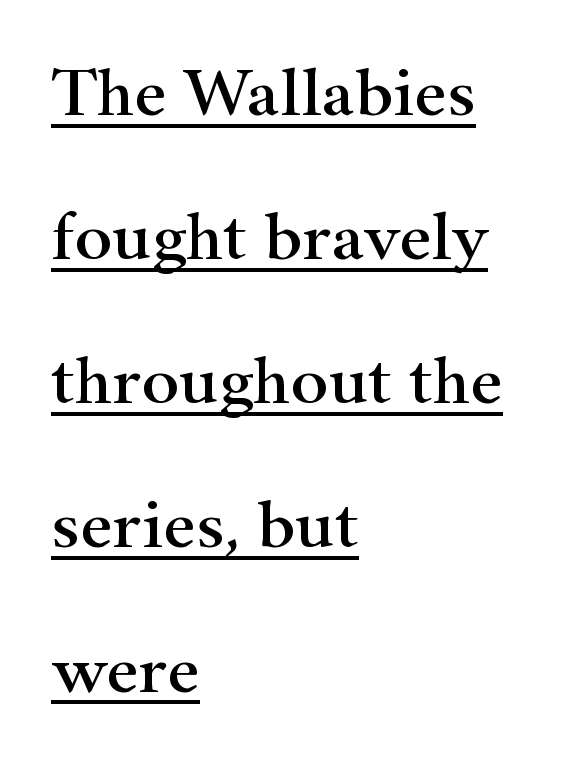
Compared with typical paragraphs, the rows here are farther apart. Classification — serif. Here the designer chose a conventional face with non-uniform glyph widths. This sample uses plain, unmodified letter spacing. This sample carries an underscore along the baseline area.
